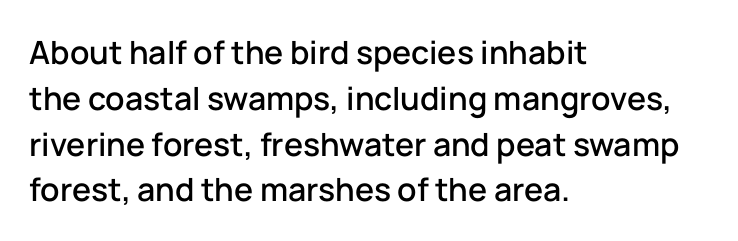
The image shows 32 px sans-serif type, upright; set left-aligned, normal line spacing (1.43x), normal letter spacing, not underlined; low stroke contrast and a medium x-height.
